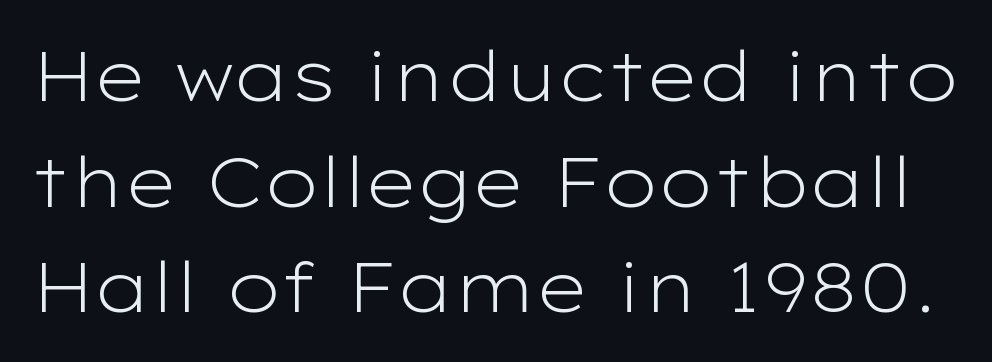
To sum up the face: it is a sans, with no serifs. The block of text has a typical density, with ordinary space between rows. Bold? No — there's no thickening of the strokes. The horizontal fit of the characters is conventional and even. The foot of each line stays bare and open.
